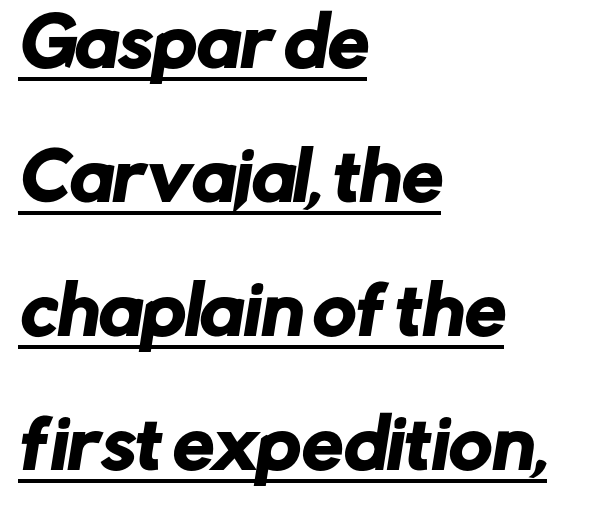
The passage shown has conventional tracking throughout. The sample's only ornament is a line tracing under the words. Layout note: lines flush left. This sample has the flowing, uneven cadence of proportional lettering. Vertical spacing — loose.
